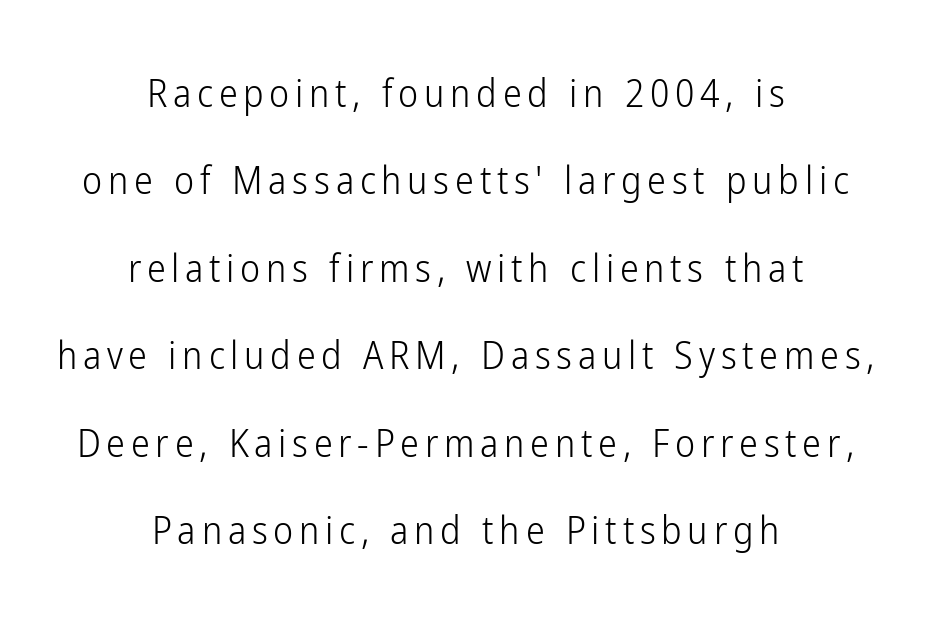
Does the copy run flush right? No — it is centered line by line. Think of a printed novel: that variable character pitch is what you see here. These glyphs show unthickened strokes, regular width or finer. The block of text is sparse from top to bottom, with ample space between rows.
